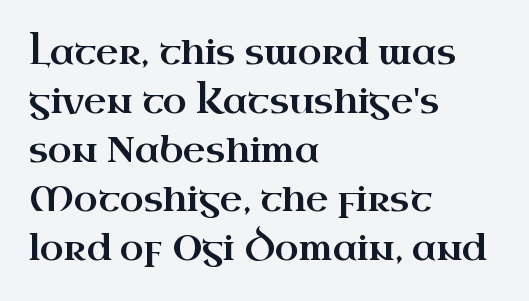
{"serif": "yes", "italic": "no", "width": "wide", "stroke_contrast": "high", "x_height": "small", "monospaced": "no", "underline": "no", "align": "left", "line_spacing": "normal", "line_spacing_ratio": 1.4, "letter_spacing": "normal", "letter_spacing_em": 0.0, "glyph_px": 35}
